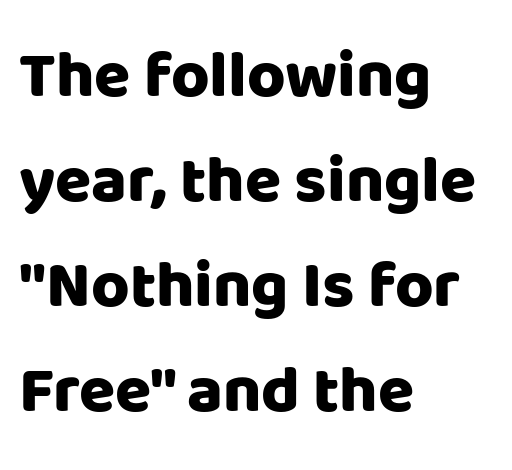
This sample uses plain, unmodified letter spacing. Classification — sans serif. Typesetter's note: full bold, strokes at maximum text heaviness. Italic? Not at all — the glyphs are vertical.
